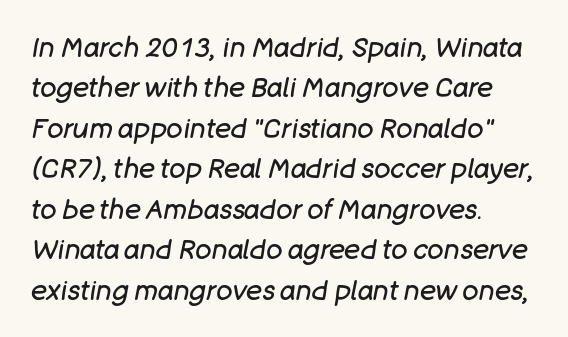
{"italic": "yes", "lean": "right", "slant_degrees": 11, "bold": "no", "underline": "no", "align": "left", "line_spacing": "normal", "line_spacing_ratio": 1.5, "letter_spacing": "normal", "letter_spacing_em": 0.0, "glyph_px": 27}
